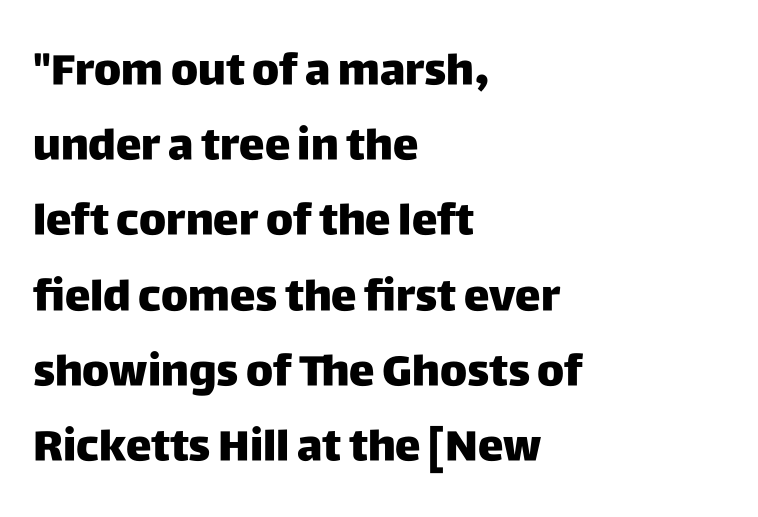
{"serif": "no", "italic": "no", "width": "normal", "stroke_contrast": "low", "x_height": "large", "monospaced": "no", "underline": "no", "align": "left", "line_spacing_ratio": 1.75, "letter_spacing": "normal", "letter_spacing_em": 0.0, "glyph_px": 43}
